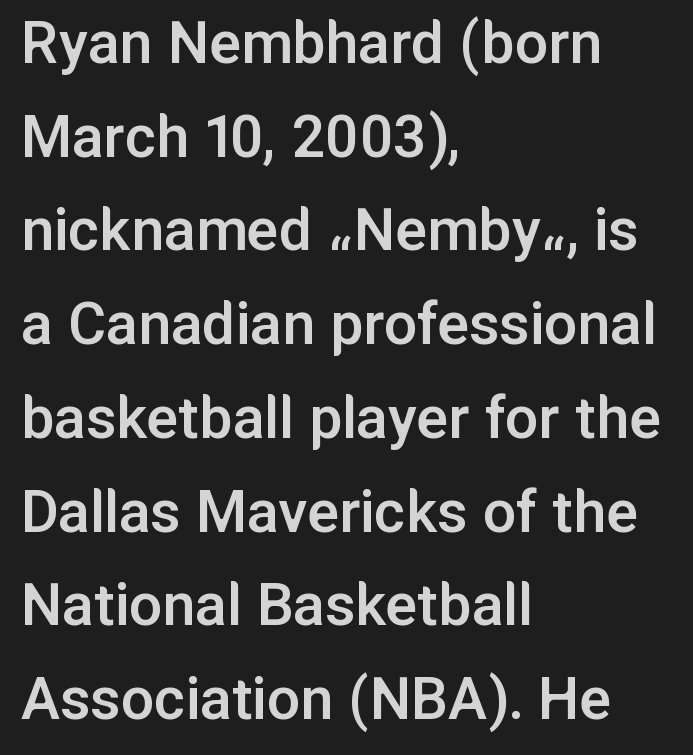
{"serif": "no", "italic": "no", "bold": "semi", "weight": "semibold", "width": "normal", "stroke_contrast": "low", "x_height": "medium", "monospaced": "no", "underline": "no", "align": "left", "line_spacing": "normal", "line_spacing_ratio": 1.42, "letter_spacing": "normal", "letter_spacing_em": 0.0, "glyph_px": 66}
